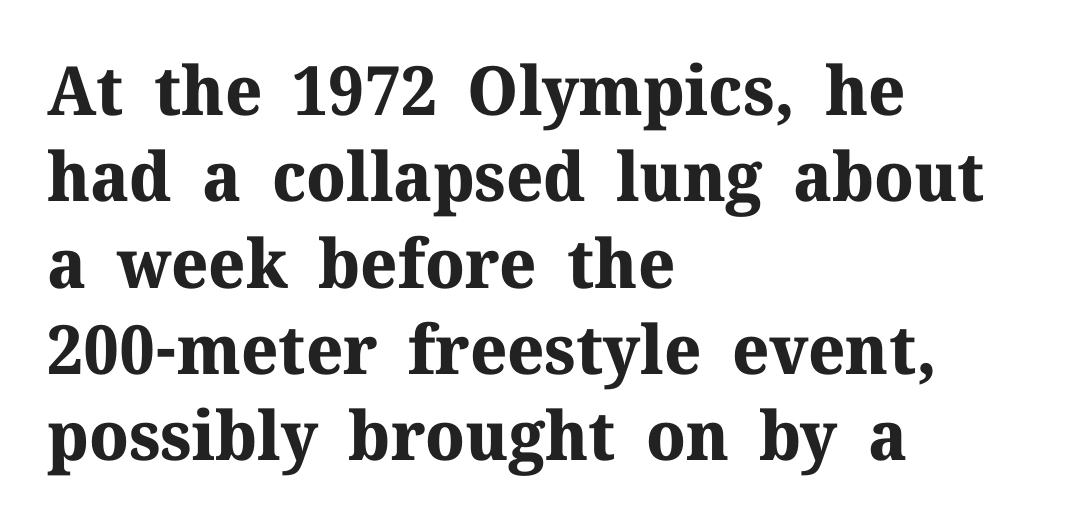
{"serif": "yes", "italic": "no", "bold": "yes", "weight": "bold", "width": "normal", "stroke_contrast": "medium", "x_height": "medium", "monospaced": "no", "underline": "no", "align": "left", "line_spacing": "normal", "line_spacing_ratio": 1.27, "letter_spacing": "normal", "letter_spacing_em": 0.0, "glyph_px": 68}
